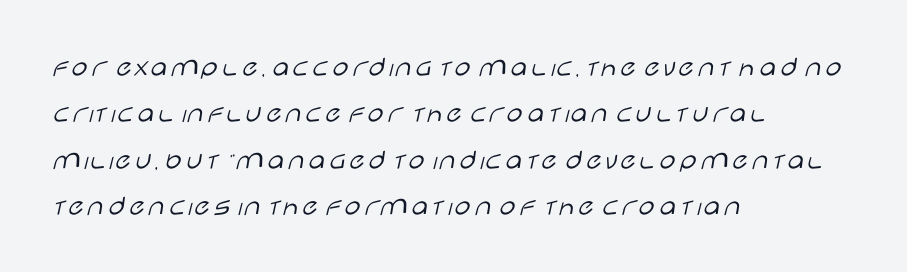
Q: Is the text bold? A: No.
Q: Is the text italic (slanted)? A: Yes.
Q: Is the typeface a serif or a sans-serif typeface? A: Sans-serif.
Q: Is the text underlined? A: No.
Q: How is the paragraph aligned? A: Left-aligned.
Q: Is the spacing between letters normal or unusually wide? A: Normal.
Q: Is the spacing between lines tight, normal or loose? A: Normal.
Q: Width (condensed, normal, or wide)? A: Wide.
Q: Stroke contrast? A: Low.
Q: x-height? A: Large.
Q: Monospaced? A: No.
